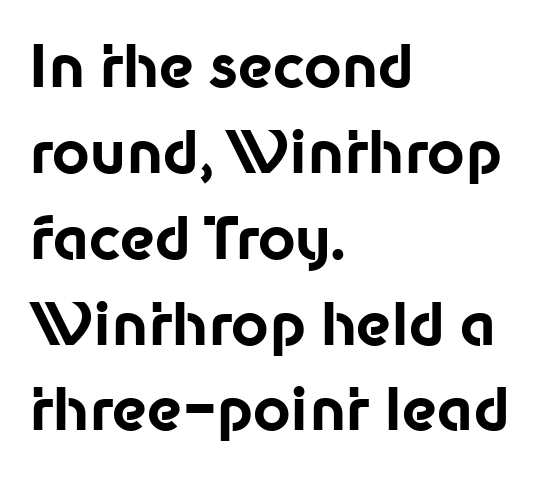
These lines are rendered in a variable-pitch font. The compositor pushed each line to the left boundary. You'd pick this weight for a headline — it's a proper bold. Compared with typical paragraphs, the rows here are spaced about the same. Italic? Not at all — the glyphs are vertical. A typesetter would call this zero additional tracking.
